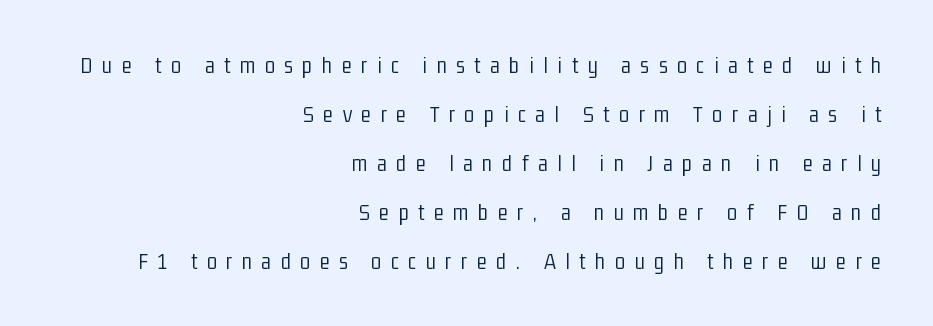
The area under the type is left untouched. Leftover space on each line is placed entirely before the opening word. Vertical stems look standard width or narrower in stroke. This sample trades compactness for vertical openness between lines. Tracking here is generous; glyphs stand well apart from one another.
